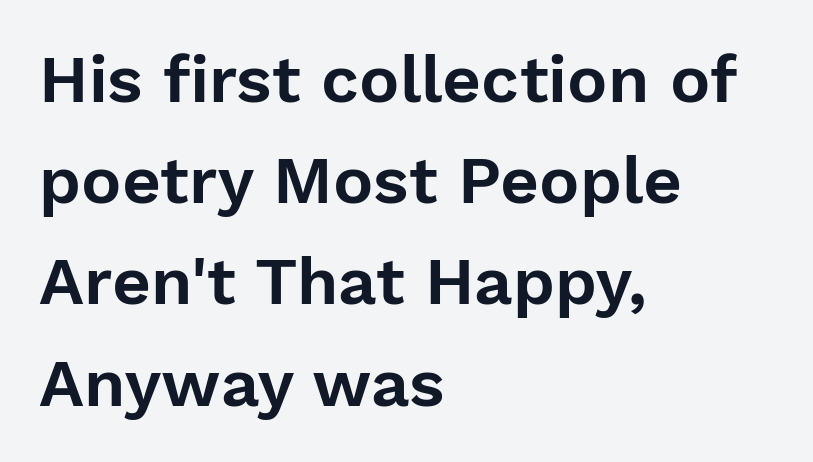
The image shows 67 px sans-serif type, upright; set left-aligned, normal line spacing (1.51x), normal letter spacing, not underlined; low stroke contrast and a medium x-height.
